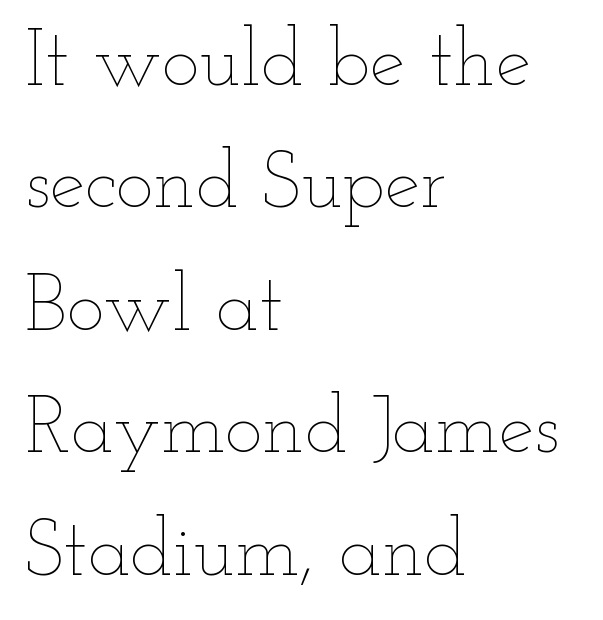
Q: Is the text bold? A: No.
Q: Is the text italic (slanted)? A: No, it is upright.
Q: Is the text underlined? A: No.
Q: How is the paragraph aligned? A: Left-aligned.
Q: Is the spacing between letters normal or unusually wide? A: Normal.
Q: Is the spacing between lines tight, normal or loose? A: Normal.
Q: Width (condensed, normal, or wide)? A: Wide.
Q: Stroke contrast? A: Low.
Q: x-height? A: Small.
Q: Monospaced? A: No.
